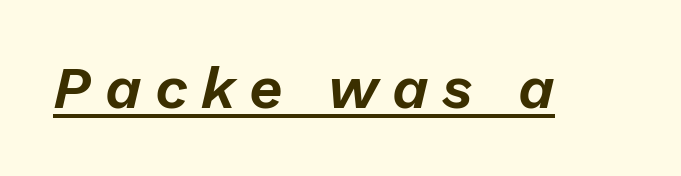
Varying glyph widths throughout — classic text-font behaviour. A typesetter would mark this as italic. Does a line run under the words? Yes, clearly. Look at the tracking — it's clearly loosened, letters drifting apart.
